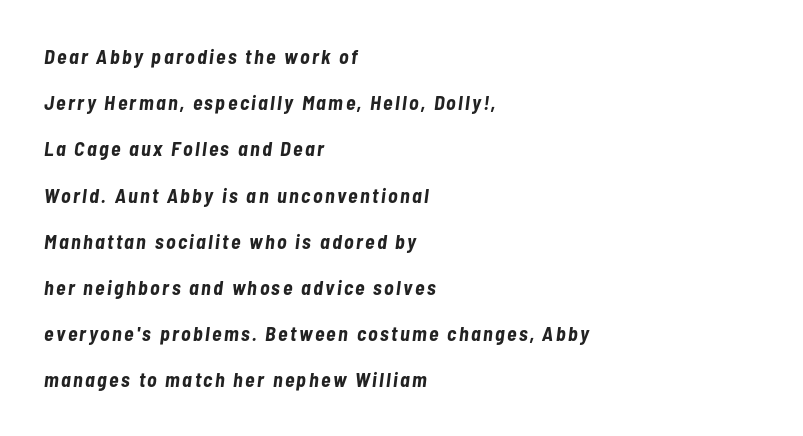
The image shows 20 px bold type, italic (leaning right); set left-aligned, loose line spacing (2.31x), not underlined.
